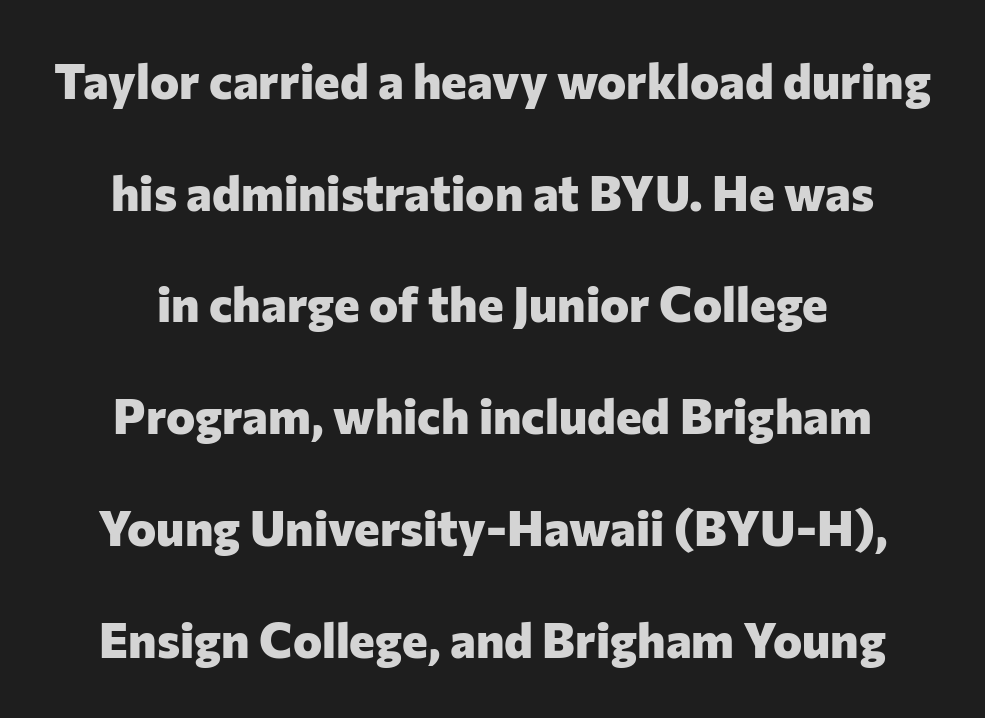
{"serif": "no", "italic": "no", "bold": "yes", "weight": "heavy", "width": "normal", "stroke_contrast": "low", "x_height": "medium", "monospaced": "no", "underline": "no", "line_spacing": "loose", "line_spacing_ratio": 2.28, "letter_spacing": "normal", "letter_spacing_em": 0.0, "glyph_px": 49}
